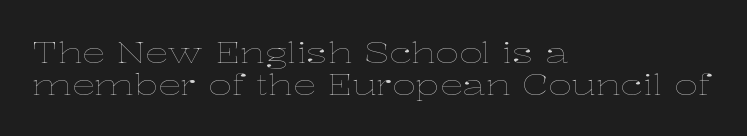
The image shows 29 px thin, wide type, upright; set left-aligned, tight line spacing (1.1x), normal letter spacing, not underlined; low stroke contrast and a medium x-height.
